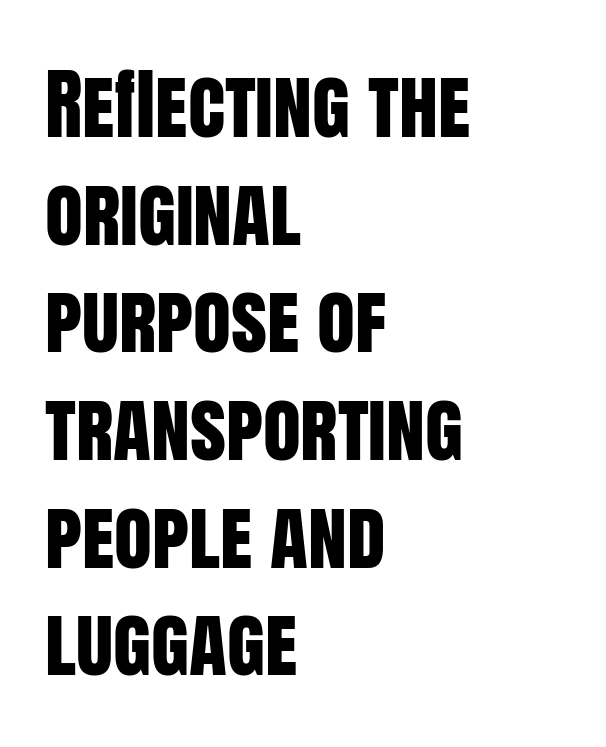
{"serif": "no", "italic": "no", "width": "condensed", "stroke_contrast": "low", "x_height": "large", "monospaced": "no", "underline": "no", "align": "left", "line_spacing": "normal", "line_spacing_ratio": 1.38, "letter_spacing": "normal", "letter_spacing_em": 0.0, "glyph_px": 78}
